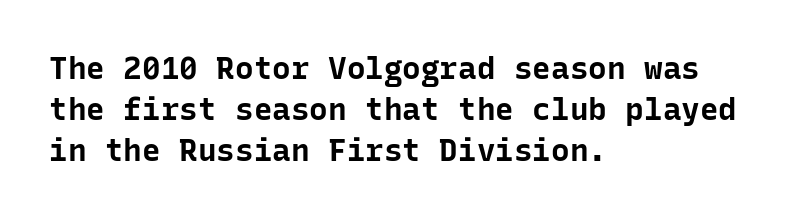
Q: Is the text bold? A: Yes.
Q: Is the text italic (slanted)? A: No, it is upright.
Q: Is the typeface a serif or a sans-serif typeface? A: Sans-serif.
Q: Is the text underlined? A: No.
Q: How is the paragraph aligned? A: Left-aligned.
Q: Is the spacing between letters normal or unusually wide? A: Normal.
Q: Is the spacing between lines tight, normal or loose? A: Normal.
Q: Width (condensed, normal, or wide)? A: Normal.
Q: Stroke contrast? A: Low.
Q: x-height? A: Medium.
Q: Monospaced? A: Yes.
